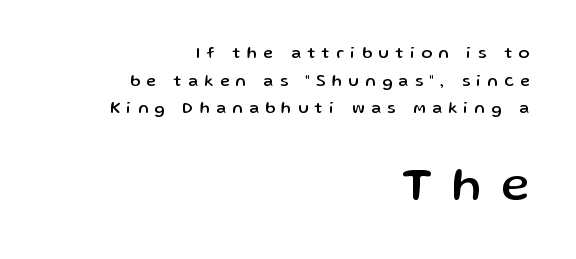
{"serif": "no", "italic": "no", "width": "normal", "stroke_contrast": "low", "x_height": "medium", "monospaced": "no", "underline": "no", "align": "right", "line_spacing_ratio": 1.73, "letter_spacing": "wide", "letter_spacing_em": 0.41, "larger_block": "second", "size_ratio": 3.0, "glyph_px": 48}
